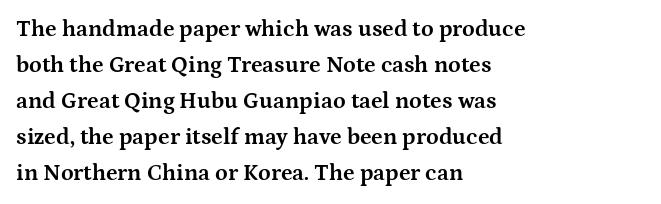
Q: Is the text bold? A: Yes.
Q: Is the text italic (slanted)? A: No, it is upright.
Q: Is the text underlined? A: No.
Q: How is the paragraph aligned? A: Left-aligned.
Q: Is the spacing between letters normal or unusually wide? A: Normal.
Q: Is the spacing between lines tight, normal or loose? A: Normal.
